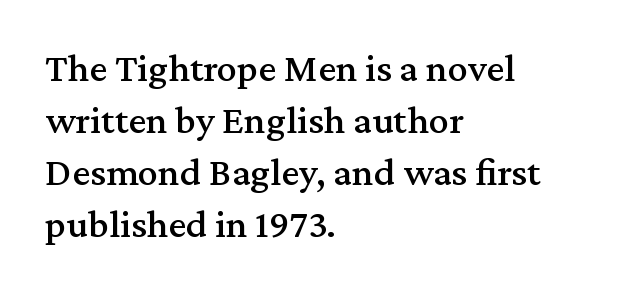
The image shows 40 px serif type, upright; set left-aligned, normal line spacing (1.3x), normal letter spacing, not underlined; medium stroke contrast and a medium x-height.
